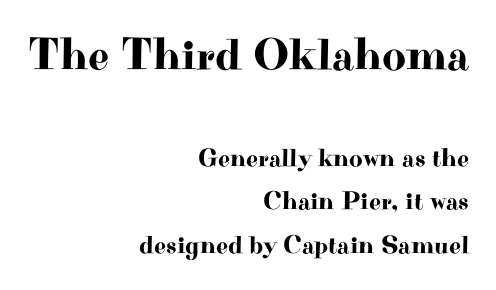
The image shows 46 px wide serif type, upright; set right-aligned, normal line spacing (1.69x), normal letter spacing, not underlined; the first (top) block is 1.77x larger; high stroke contrast and a small x-height.
